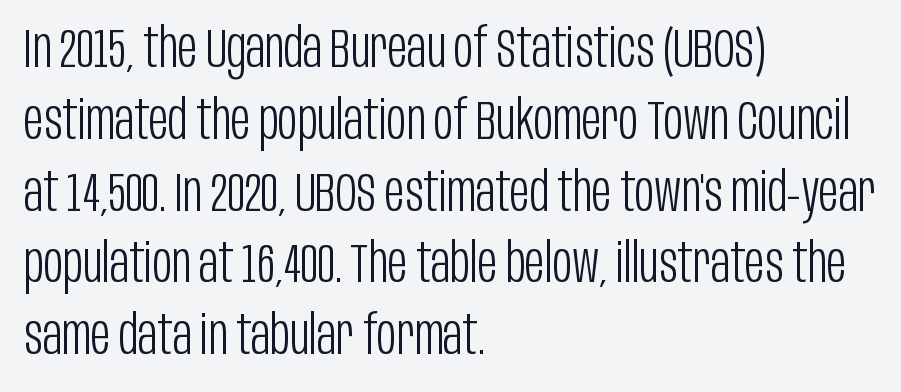
Q: Is the text bold? A: No.
Q: Is the text italic (slanted)? A: No, it is upright.
Q: Is the typeface a serif or a sans-serif typeface? A: Sans-serif.
Q: Is the text underlined? A: No.
Q: How is the paragraph aligned? A: Left-aligned.
Q: Is the spacing between letters normal or unusually wide? A: Normal.
Q: Is the spacing between lines tight, normal or loose? A: Normal.
Q: Width (condensed, normal, or wide)? A: Condensed.
Q: Stroke contrast? A: Low.
Q: x-height? A: Large.
Q: Monospaced? A: No.
